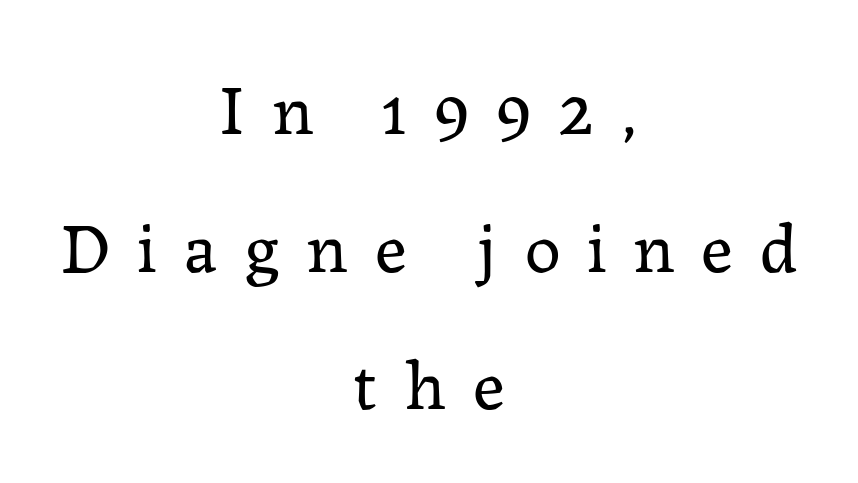
Q: Is the text bold? A: No.
Q: Is the text italic (slanted)? A: No, it is upright.
Q: Is the typeface a serif or a sans-serif typeface? A: Serif.
Q: Is the text underlined? A: No.
Q: How is the paragraph aligned? A: Centered.
Q: Is the spacing between letters normal or unusually wide? A: Unusually wide.
Q: Is the spacing between lines tight, normal or loose? A: Loose.
Q: Width (condensed, normal, or wide)? A: Normal.
Q: Stroke contrast? A: Low.
Q: x-height? A: Medium.
Q: Monospaced? A: No.
